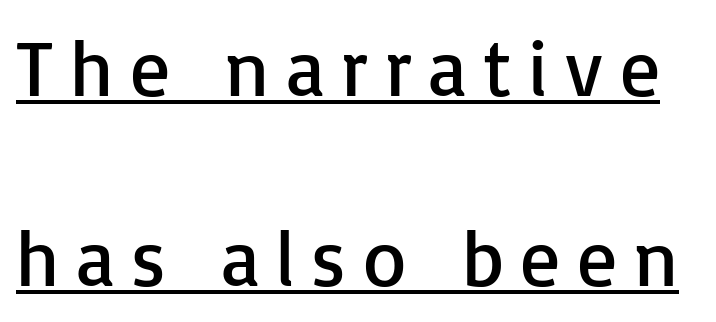
{"serif": "no", "italic": "no", "bold": "no", "weight": "regular", "width": "normal", "stroke_contrast": "low", "x_height": "medium", "monospaced": "no", "underline": "yes", "line_spacing": "loose", "line_spacing_ratio": 2.4, "letter_spacing": "wide", "letter_spacing_em": 0.21, "glyph_px": 79}
